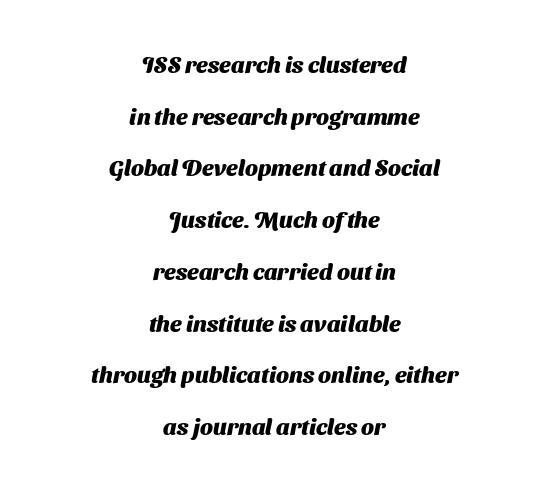
The image shows 23 px bold type; set centered, loose line spacing (2.25x), normal letter spacing, not underlined.
